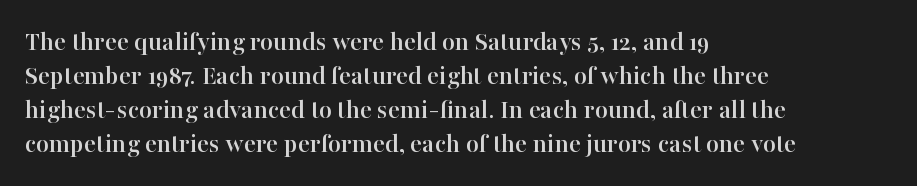
The image shows 28 px serif type, upright; set left-aligned, line spacing 1.21x, normal letter spacing, not underlined; high stroke contrast and a medium x-height.
